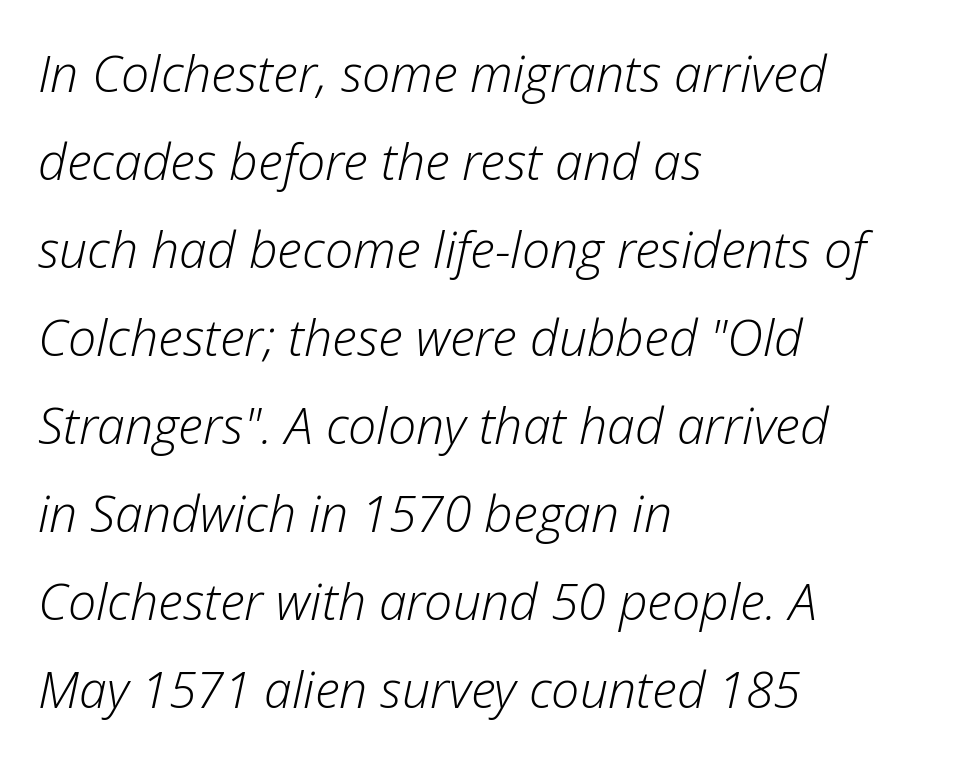
The image shows 50 px light type, italic (leaning right); set left-aligned, line spacing 1.76x, normal letter spacing, not underlined; low stroke contrast and a medium x-height.
